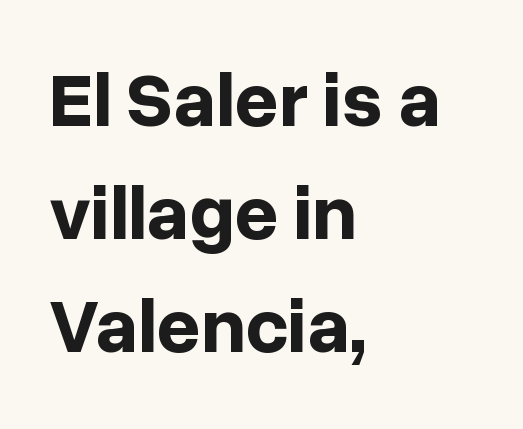
{"serif": "no", "italic": "no", "bold": "yes", "weight": "bold", "width": "normal", "stroke_contrast": "low", "x_height": "medium", "monospaced": "no", "underline": "no", "align": "left", "line_spacing": "normal", "line_spacing_ratio": 1.47, "letter_spacing": "normal", "letter_spacing_em": 0.0, "glyph_px": 77}
